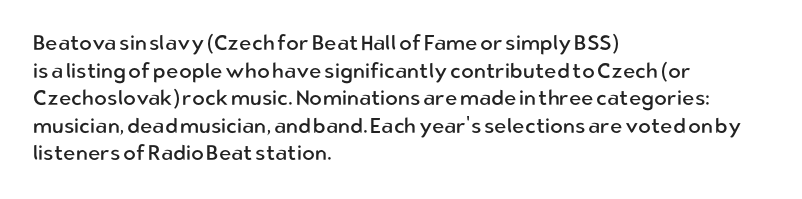
{"italic": "no", "bold": "no", "underline": "no", "align": "left", "line_spacing": "normal", "line_spacing_ratio": 1.31, "letter_spacing": "normal", "letter_spacing_em": 0.0, "glyph_px": 21}
